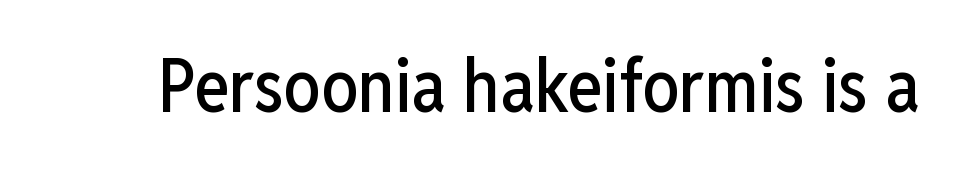
{"serif": "no", "italic": "no", "width": "condensed", "stroke_contrast": "low", "x_height": "medium", "monospaced": "no", "underline": "no", "letter_spacing": "normal", "letter_spacing_em": 0.0, "glyph_px": 74}
